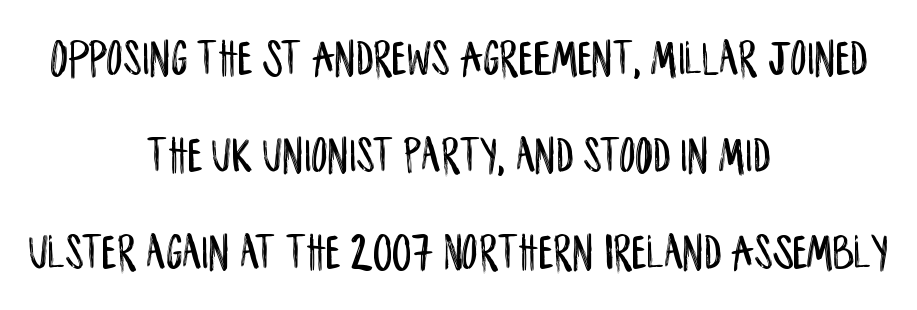
Q: Is the text italic (slanted)? A: No, it is upright.
Q: Is the typeface a serif or a sans-serif typeface? A: Sans-serif.
Q: Is the text underlined? A: No.
Q: How is the paragraph aligned? A: Centered.
Q: Is the spacing between letters normal or unusually wide? A: Normal.
Q: Is the spacing between lines tight, normal or loose? A: Loose.
Q: Width (condensed, normal, or wide)? A: Condensed.
Q: Stroke contrast? A: Low.
Q: x-height? A: Large.
Q: Monospaced? A: No.
